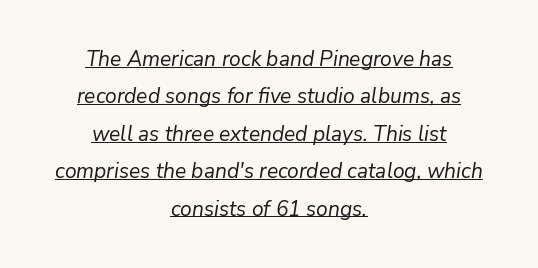
Q: Is the text bold? A: No.
Q: Is the text italic (slanted)? A: Yes, it leans right by about 9 degrees.
Q: Is the text underlined? A: Yes.
Q: How is the paragraph aligned? A: Centered.
Q: Is the spacing between letters normal or unusually wide? A: Normal.
